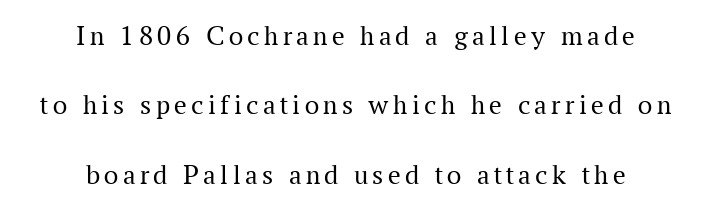
Note the varied advance widths — an 'i' is clearly narrower than an 'm'. The glyphs in this specimen are seriffed. Is there much room between lines? Yes — plenty of vertical air separates them. Underline: absent. Ink coverage per letter is moderate at most. A student would call this center alignment; a typographer would say set centered.
